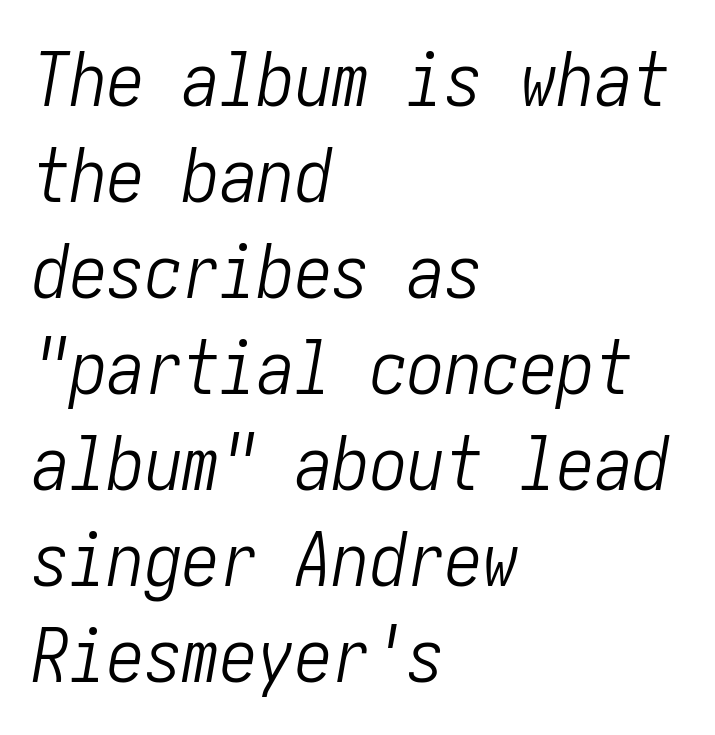
{"italic": "yes", "lean": "right", "slant_degrees": 10, "bold": "no", "weight": "light", "width": "condensed", "stroke_contrast": "low", "x_height": "medium", "underline": "no", "align": "left", "line_spacing": "normal", "line_spacing_ratio": 1.28, "letter_spacing": "normal", "letter_spacing_em": 0.0, "glyph_px": 75}
